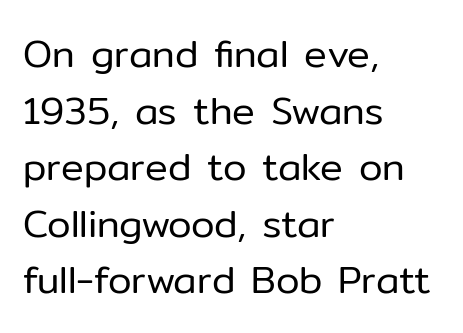
{"serif": "no", "italic": "no", "bold": "no", "weight": "regular", "width": "normal", "stroke_contrast": "low", "x_height": "medium", "monospaced": "no", "underline": "no", "align": "left", "line_spacing": "normal", "line_spacing_ratio": 1.49, "letter_spacing": "normal", "letter_spacing_em": 0.0, "glyph_px": 38}
